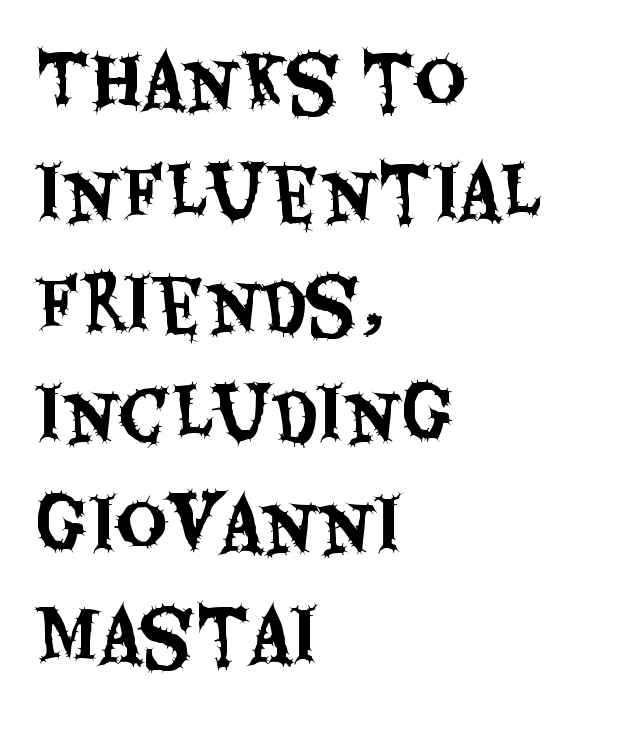
Q: Is the text italic (slanted)? A: No, it is upright.
Q: Is the typeface a serif or a sans-serif typeface? A: Sans-serif.
Q: Is the text underlined? A: No.
Q: How is the paragraph aligned? A: Left-aligned.
Q: Is the spacing between letters normal or unusually wide? A: Normal.
Q: Is the spacing between lines tight, normal or loose? A: Normal.
Q: Width (condensed, normal, or wide)? A: Condensed.
Q: Stroke contrast? A: Medium.
Q: x-height? A: Large.
Q: Monospaced? A: No.
